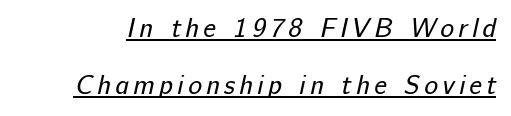
Q: Is the text bold? A: No.
Q: Is the text underlined? A: Yes.
Q: Is the spacing between lines tight, normal or loose? A: Loose.
